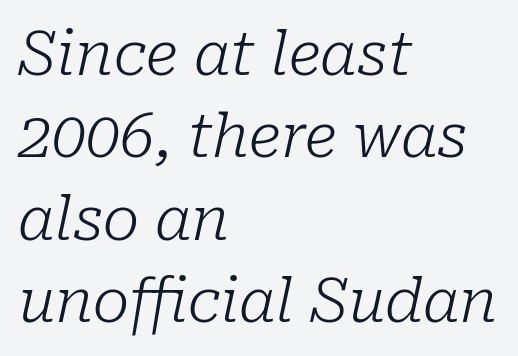
Q: Is the text bold? A: No.
Q: Is the text italic (slanted)? A: Yes, it leans right by about 10 degrees.
Q: Is the typeface a serif or a sans-serif typeface? A: Serif.
Q: Is the text underlined? A: No.
Q: How is the paragraph aligned? A: Left-aligned.
Q: Is the spacing between letters normal or unusually wide? A: Normal.
Q: Is the spacing between lines tight, normal or loose? A: Normal.
Q: Width (condensed, normal, or wide)? A: Normal.
Q: Stroke contrast? A: Low.
Q: x-height? A: Medium.
Q: Monospaced? A: No.
